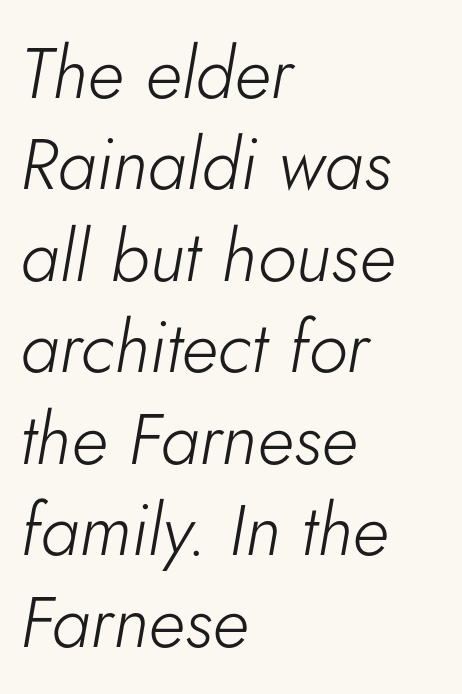
{"italic": "yes", "lean": "right", "slant_degrees": 5, "bold": "no", "weight": "light", "width": "normal", "stroke_contrast": "low", "x_height": "small", "monospaced": "no", "underline": "no", "align": "left", "line_spacing": "normal", "line_spacing_ratio": 1.27, "letter_spacing": "normal", "letter_spacing_em": 0.0, "glyph_px": 72}
